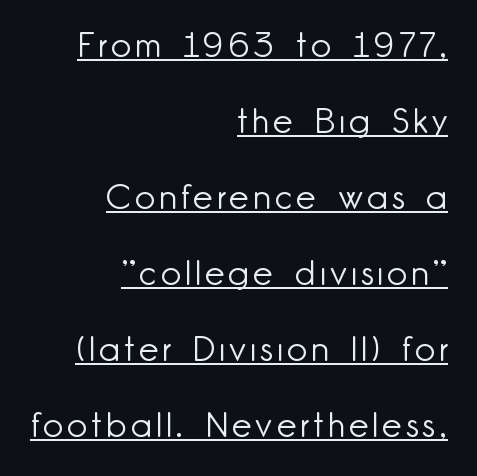
The image shows 35 px light sans-serif type, upright; set right-aligned, loose line spacing (2.17x), underlined; low stroke contrast and a small x-height.
